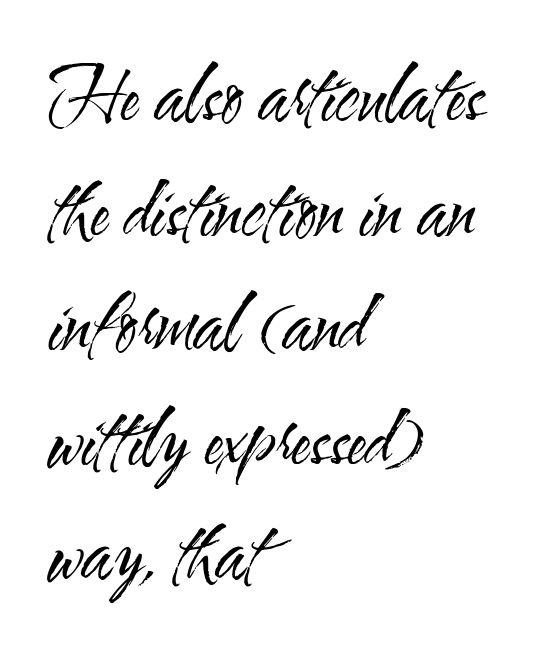
The weight tops out at a normal text grade. The rendering keeps characters at their native spacing. Quick note: interline space is typical. Visually the block forms a straight wall on the left and a jagged coastline on the right.
